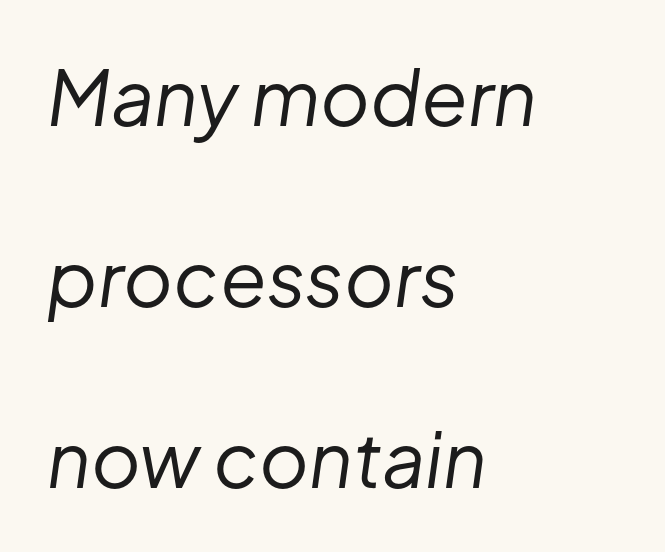
Q: Is the text bold? A: No.
Q: Is the text italic (slanted)? A: Yes, it leans right by about 8 degrees.
Q: Is the text underlined? A: No.
Q: How is the paragraph aligned? A: Left-aligned.
Q: Is the spacing between letters normal or unusually wide? A: Normal.
Q: Is the spacing between lines tight, normal or loose? A: Loose.
Q: Width (condensed, normal, or wide)? A: Normal.
Q: Stroke contrast? A: Low.
Q: x-height? A: Medium.
Q: Monospaced? A: No.
